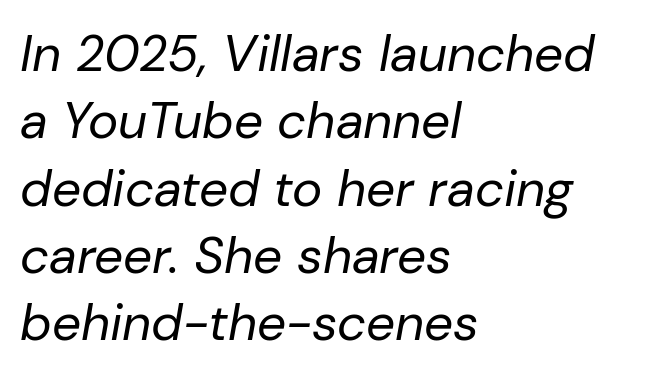
The foot of each line stays bare and open. Honestly, the letter spacing is just normal — you wouldn't notice it. Character widths vary here, with narrow letters taking less room than wide ones. There's an unmistakable incline to the writing here. No extra ink here — the face is not bold. These lines stack with their left ends in a neat column.
